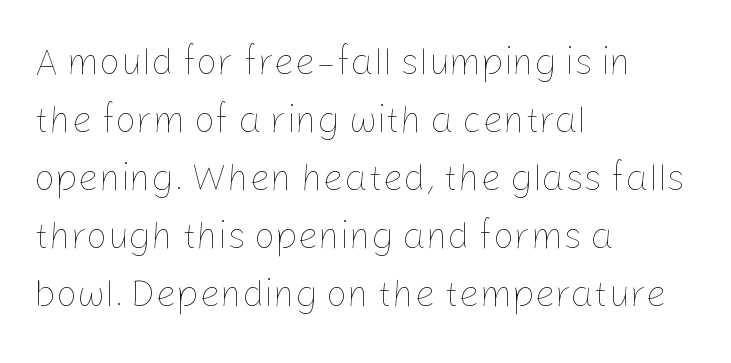
Q: Is the text bold? A: No.
Q: Is the text italic (slanted)? A: No, it is upright.
Q: Is the text underlined? A: No.
Q: How is the paragraph aligned? A: Left-aligned.
Q: Is the spacing between letters normal or unusually wide? A: Normal.
Q: Is the spacing between lines tight, normal or loose? A: Normal.
Q: Width (condensed, normal, or wide)? A: Normal.
Q: Stroke contrast? A: Low.
Q: x-height? A: Medium.
Q: Monospaced? A: No.
